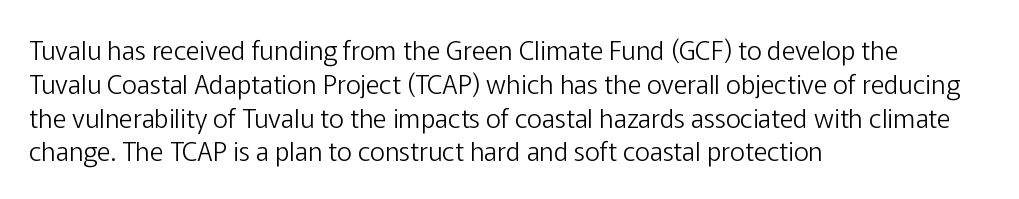
{"italic": "no", "bold": "no", "underline": "no", "align": "left", "line_spacing": "normal", "line_spacing_ratio": 1.3, "letter_spacing": "normal", "letter_spacing_em": 0.0, "glyph_px": 26}
